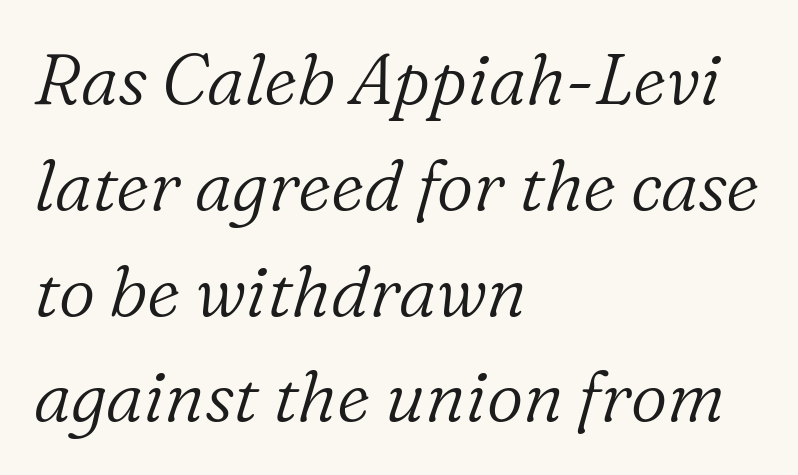
The letters are slanted; this is an italic face. Looks like regular typesetting: each glyph gets only the width it needs. Horizontal alignment here is leftward, the default for most running prose. Whoever set this chose a conventional vertical rhythm. Look at the bottom of the vertical strokes: they flare into serifs here.
